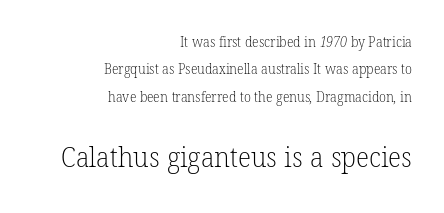
The image shows 28 px light serif type; set right-aligned, loose line spacing (1.96x), normal letter spacing, not underlined; the second (bottom) block is 2.0x larger; low stroke contrast and a medium x-height.
